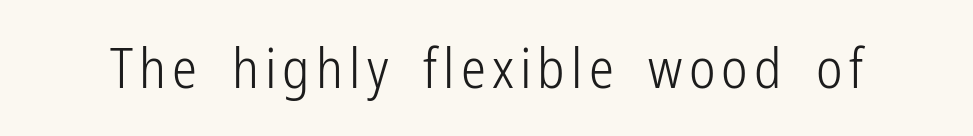
The image shows 56 px light, condensed sans-serif type, upright; set not underlined; low stroke contrast and a medium x-height.
